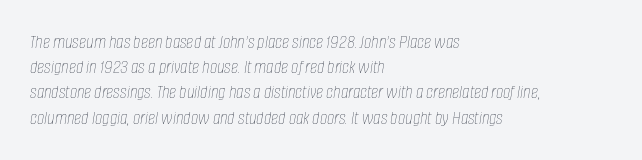
Q: Is the text bold? A: No.
Q: Is the text italic (slanted)? A: Yes, it leans right by about 8 degrees.
Q: Is the text underlined? A: No.
Q: How is the paragraph aligned? A: Left-aligned.
Q: Is the spacing between letters normal or unusually wide? A: Normal.
Q: Is the spacing between lines tight, normal or loose? A: Normal.
